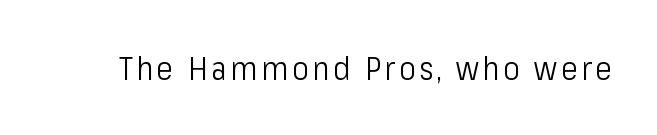
Q: Is the text bold? A: No.
Q: Is the text italic (slanted)? A: No, it is upright.
Q: Is the typeface a serif or a sans-serif typeface? A: Sans-serif.
Q: Is the text underlined? A: No.
Q: Width (condensed, normal, or wide)? A: Condensed.
Q: Stroke contrast? A: Low.
Q: x-height? A: Medium.
Q: Monospaced? A: No.
